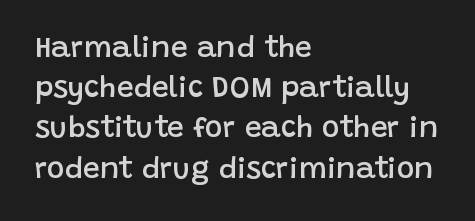
Varying glyph widths throughout — classic text-font behaviour. Between one letter and the next there's only the usual sliver of space. The passage is arranged the way most books set body copy — flush left. Honestly, there is no underline to notice here at all. The rendering uses a semibold face; strokes are thickened but not to full bold.
